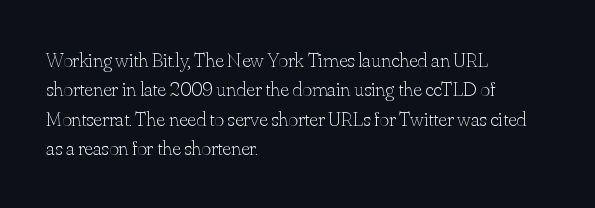
The image shows 21 px text type, upright; set left-aligned, normal line spacing (1.4x), normal letter spacing, not underlined.
